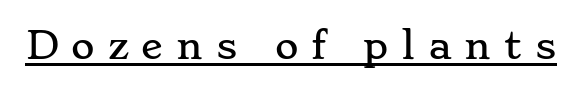
Q: Is the text italic (slanted)? A: No, it is upright.
Q: Is the typeface a serif or a sans-serif typeface? A: Serif.
Q: Is the text underlined? A: Yes.
Q: Is the spacing between letters normal or unusually wide? A: Unusually wide.
Q: Width (condensed, normal, or wide)? A: Wide.
Q: Stroke contrast? A: Low.
Q: x-height? A: Small.
Q: Monospaced? A: No.
